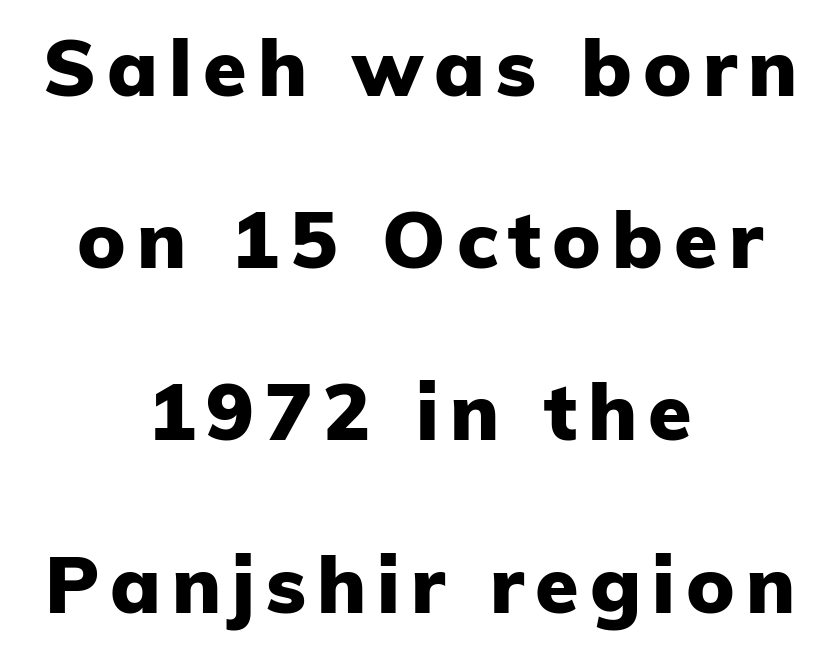
The image shows 79 px heavy sans-serif type, upright; set centered, loose line spacing (2.18x), not underlined; low stroke contrast and a medium x-height.
